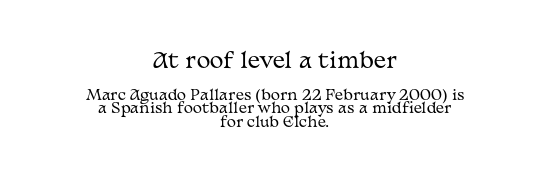
The lines are quadded center. Each word holds together tightly as a unit, with standard inter-letter gaps. A typesetter would call this leading minimal, almost set solid. The foot of each line stays bare and open.
